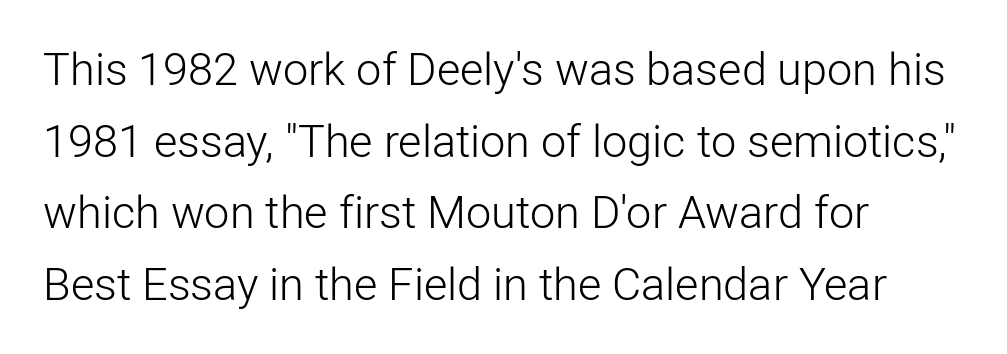
The image shows 45 px light sans-serif type, upright; set left-aligned, normal line spacing (1.59x), normal letter spacing, not underlined; low stroke contrast and a medium x-height.
